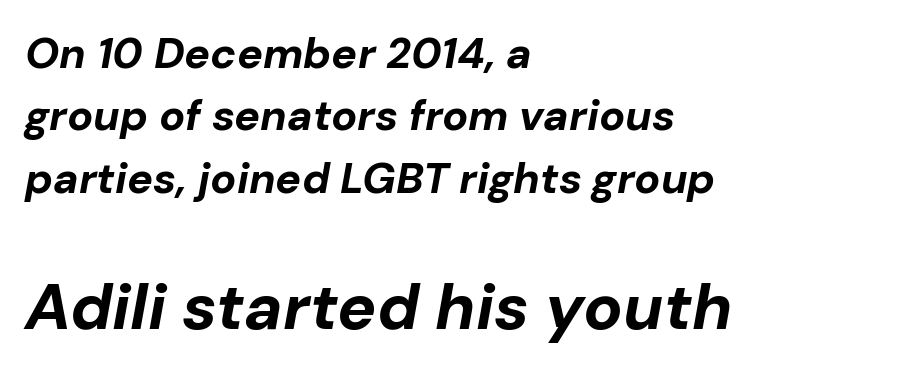
The image shows 65 px bold type, italic (leaning right); set left-aligned, normal line spacing (1.45x), normal letter spacing, not underlined; the second (bottom) block is 1.51x larger; low stroke contrast and a medium x-height.
